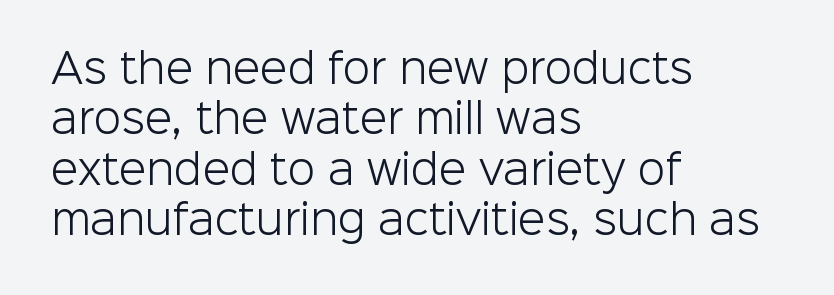
Casual observation: everything's shoved over to the left. Each letter's strokes conclude bluntly, with no projecting serifs. This sample has the flowing, uneven cadence of proportional lettering. Regular leading. Default kerning and tracking; the words read as compact shapes. If you drew a line through each stem, it would be perfectly vertical.
